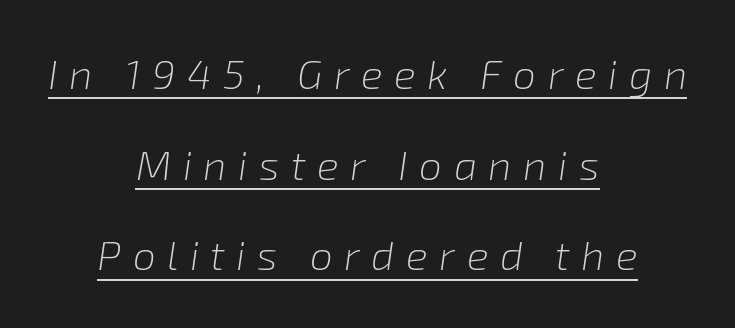
Q: Is the text bold? A: No.
Q: Is the text italic (slanted)? A: Yes, it leans right by about 8 degrees.
Q: Is the text underlined? A: Yes.
Q: How is the paragraph aligned? A: Centered.
Q: Is the spacing between letters normal or unusually wide? A: Unusually wide.
Q: Is the spacing between lines tight, normal or loose? A: Loose.
Q: Width (condensed, normal, or wide)? A: Normal.
Q: Stroke contrast? A: Low.
Q: x-height? A: Medium.
Q: Monospaced? A: No.
